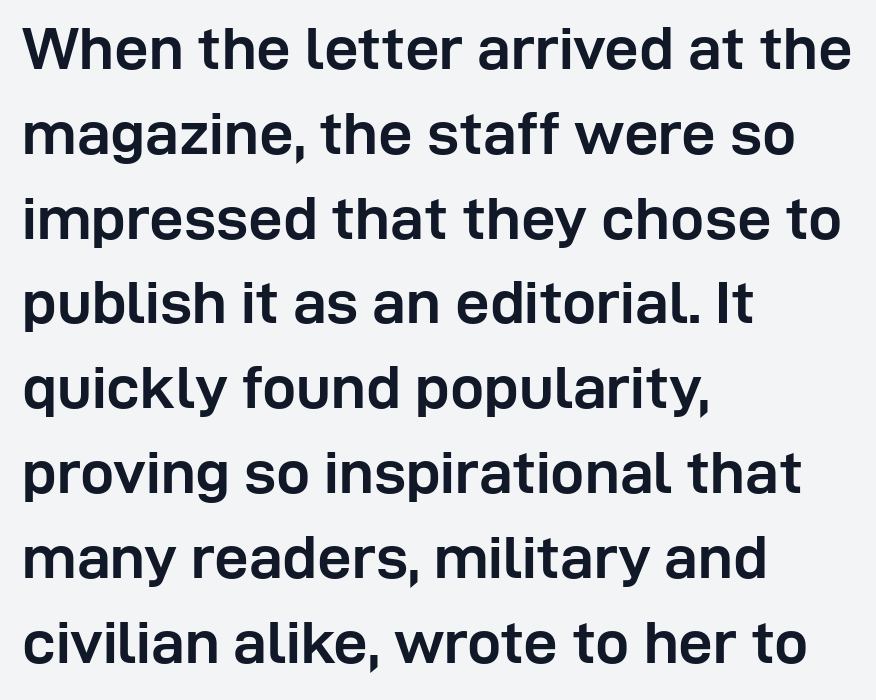
The image shows 61 px semibold sans-serif type, upright; set left-aligned, normal line spacing (1.39x), normal letter spacing, not underlined; low stroke contrast and a medium x-height.
